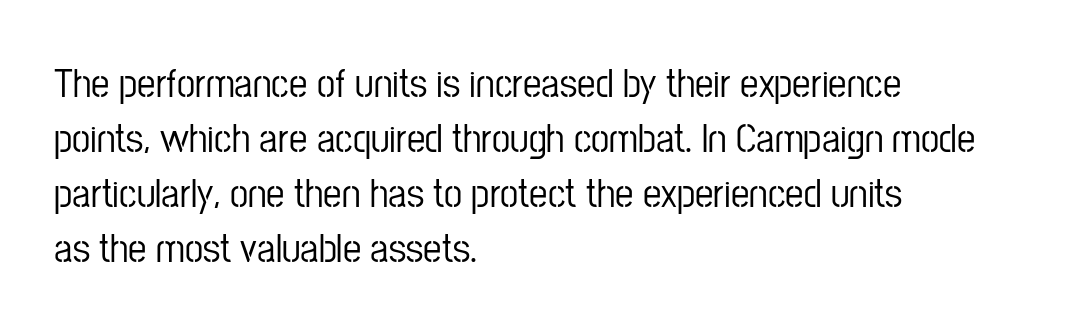
The image shows 41 px condensed sans-serif type, upright; set left-aligned, normal line spacing (1.34x), normal letter spacing, not underlined; low stroke contrast and a medium x-height.
